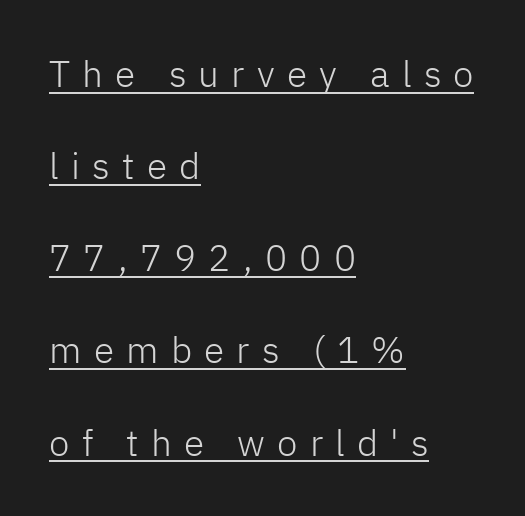
Stem width sits at or under what a default text font uses. Is the block centered? No — it sits flush against the left margin. Do the letters lean? They stand straight. The glyphs are accompanied by a horizontal stroke just below them. Summary of vertical rhythm: relaxed, with wide interline spacing.
